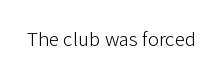
{"italic": "no", "bold": "no", "underline": "no", "letter_spacing": "normal", "letter_spacing_em": 0.0, "glyph_px": 21}
